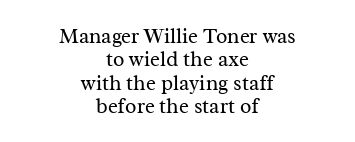
Q: Is the text bold? A: No.
Q: Is the text italic (slanted)? A: No, it is upright.
Q: Is the text underlined? A: No.
Q: How is the paragraph aligned? A: Centered.
Q: Is the spacing between letters normal or unusually wide? A: Normal.
Q: Is the spacing between lines tight, normal or loose? A: Tight.
